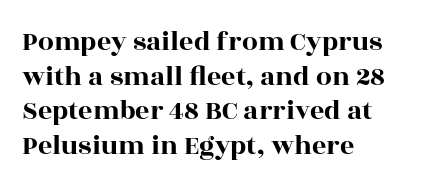
{"serif": "yes", "italic": "no", "width": "wide", "x_height": "large", "monospaced": "no", "underline": "no", "align": "left", "line_spacing_ratio": 1.24, "letter_spacing": "normal", "letter_spacing_em": 0.0, "glyph_px": 28}
